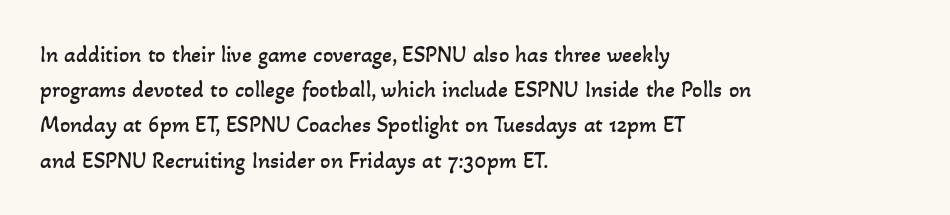
The string is rendered with underlining switched off. Each line starts at the same left margin while the right side varies. Quick note: interline space is typical. Stems and bowls with no extra thickness — not bold.
